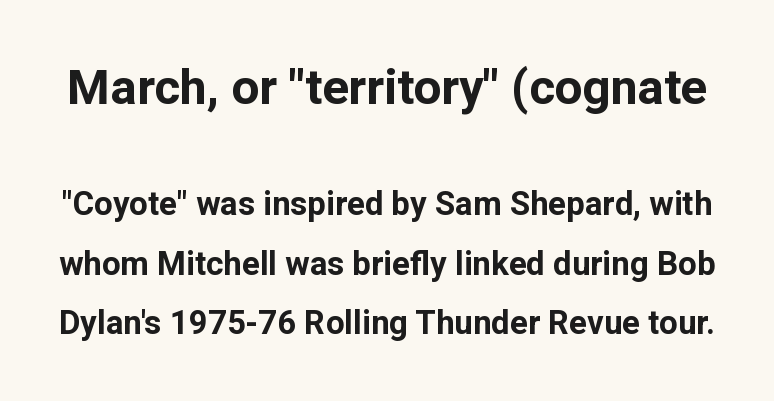
{"serif": "no", "italic": "no", "bold": "yes", "weight": "bold", "width": "normal", "stroke_contrast": "low", "x_height": "medium", "monospaced": "no", "underline": "no", "line_spacing_ratio": 1.81, "letter_spacing": "normal", "letter_spacing_em": 0.0, "larger_block": "first", "size_ratio": 1.48, "glyph_px": 49}
